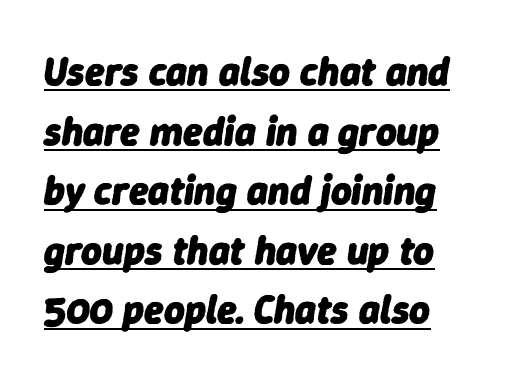
Q: Is the text bold? A: Yes.
Q: Is the text italic (slanted)? A: Yes, it leans right by about 9 degrees.
Q: Is the text underlined? A: Yes.
Q: How is the paragraph aligned? A: Left-aligned.
Q: Is the spacing between letters normal or unusually wide? A: Normal.
Q: Is the spacing between lines tight, normal or loose? A: Normal.
Q: Width (condensed, normal, or wide)? A: Normal.
Q: Stroke contrast? A: Low.
Q: x-height? A: Medium.
Q: Monospaced? A: No.
